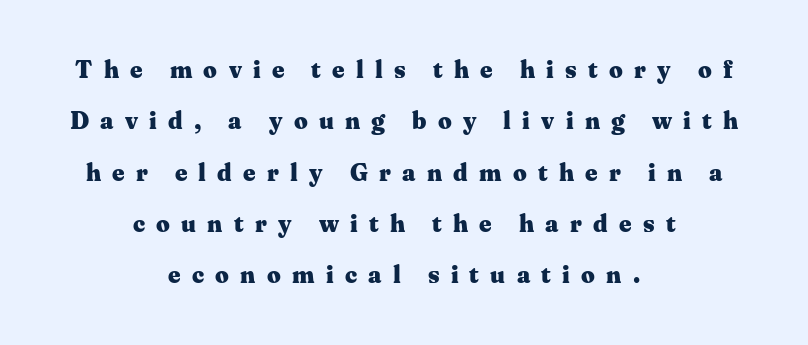
You'd pick this weight for a headline — it's a proper bold. Is there any slant? The stems are plumb. The passage is arranged like a title page — every line centered. The designer dialed line spacing up above the default.
